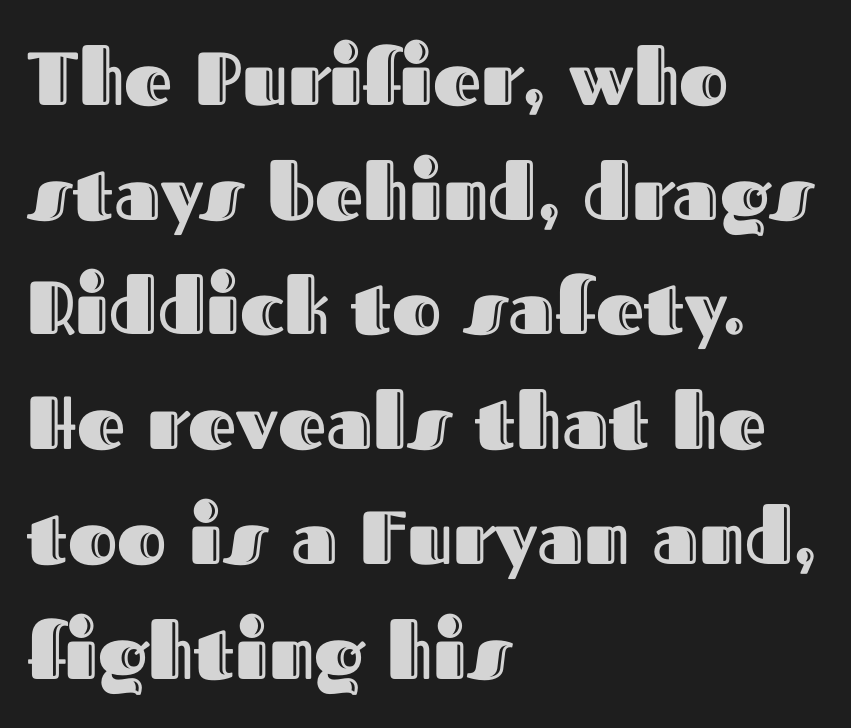
Q: Is the text italic (slanted)? A: No, it is upright.
Q: Is the text underlined? A: No.
Q: How is the paragraph aligned? A: Left-aligned.
Q: Is the spacing between letters normal or unusually wide? A: Normal.
Q: Is the spacing between lines tight, normal or loose? A: Normal.
Q: Width (condensed, normal, or wide)? A: Normal.
Q: x-height? A: Medium.
Q: Monospaced? A: No.
